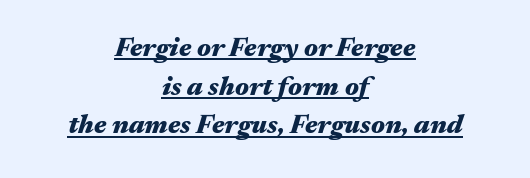
{"italic": "yes", "lean": "right", "slant_degrees": 17, "bold": "yes", "underline": "yes", "align": "center", "line_spacing": "normal", "line_spacing_ratio": 1.43, "letter_spacing": "normal", "letter_spacing_em": 0.0, "glyph_px": 27}
